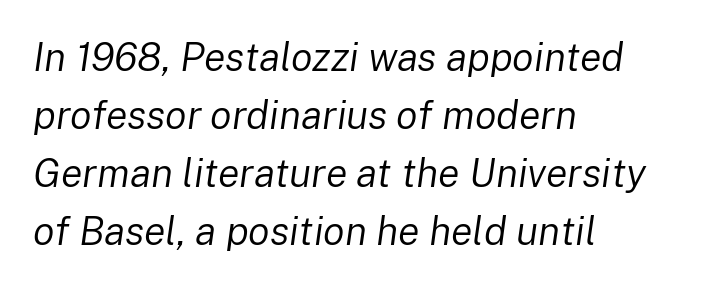
{"italic": "yes", "lean": "right", "slant_degrees": 8, "bold": "no", "weight": "regular", "width": "normal", "stroke_contrast": "low", "x_height": "medium", "monospaced": "no", "underline": "no", "align": "left", "line_spacing": "normal", "line_spacing_ratio": 1.45, "letter_spacing": "normal", "letter_spacing_em": 0.0, "glyph_px": 40}
